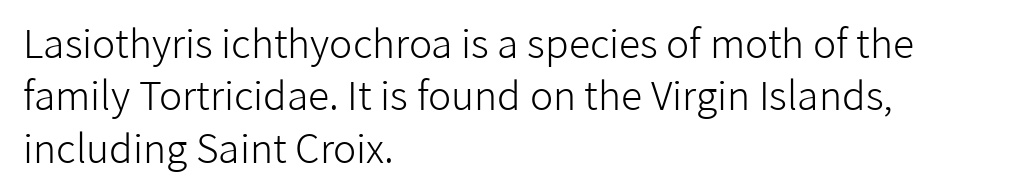
Does extra space separate the letters? No, they use regular spacing. A typesetter would mark this as roman, not italic. The line-height multiplier appears to be the usual default. This rendering features lettering with no underline.
